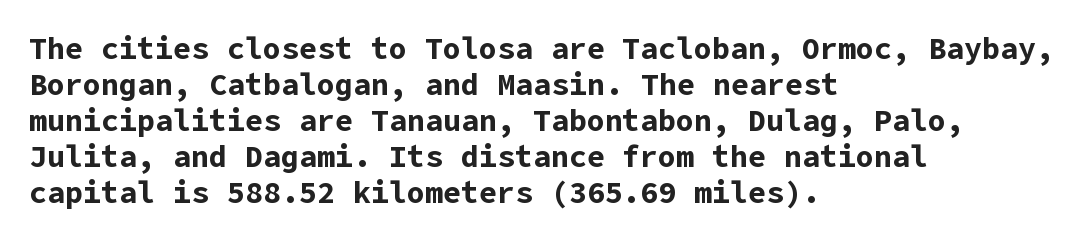
Q: Is the text bold? A: Yes.
Q: Is the text italic (slanted)? A: No, it is upright.
Q: Is the typeface a serif or a sans-serif typeface? A: Sans-serif.
Q: Is the text underlined? A: No.
Q: How is the paragraph aligned? A: Left-aligned.
Q: Is the spacing between letters normal or unusually wide? A: Normal.
Q: Width (condensed, normal, or wide)? A: Normal.
Q: Stroke contrast? A: Low.
Q: x-height? A: Medium.
